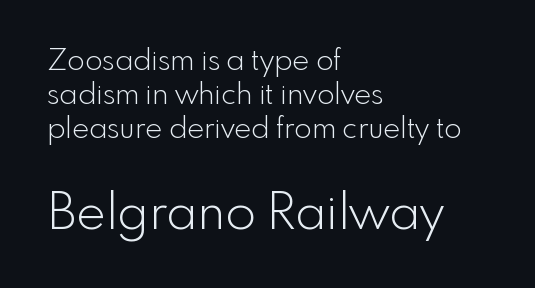
{"serif": "no", "italic": "no", "bold": "no", "weight": "light", "width": "normal", "x_height": "small", "monospaced": "no", "underline": "no", "align": "left", "line_spacing_ratio": 1.17, "letter_spacing": "normal", "letter_spacing_em": 0.0, "larger_block": "second", "size_ratio": 1.72, "glyph_px": 50}
